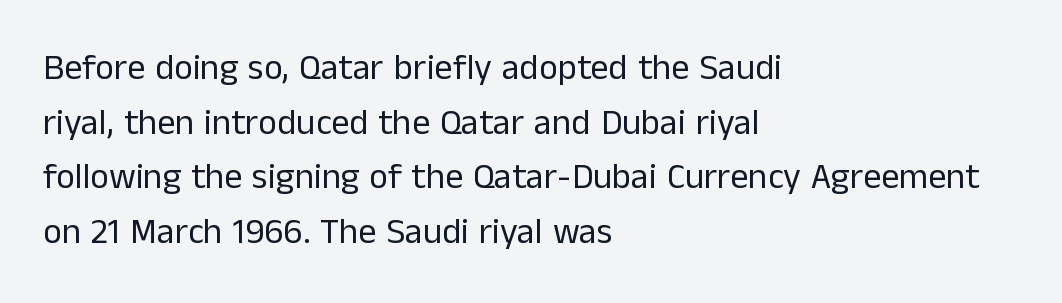
These lines were composed using upright roman letters. The lines are quadded left. Letterform terminals end flat and unadorned throughout the passage. The face used here is proportionally spaced, like ordinary book or web type. Each row of text sits above clean, open space. Heft: none added — not bold.
